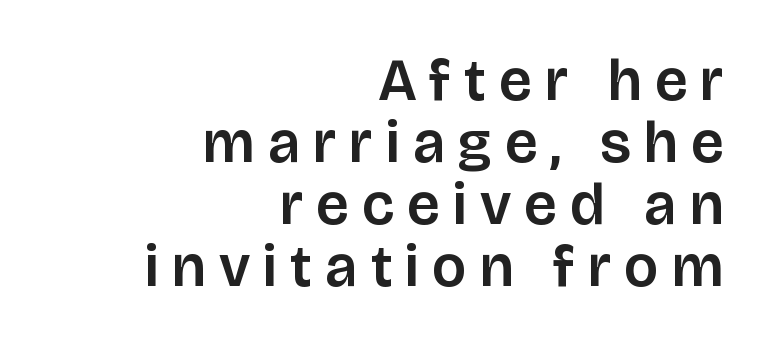
Q: Is the text italic (slanted)? A: No, it is upright.
Q: Is the typeface a serif or a sans-serif typeface? A: Sans-serif.
Q: Is the text underlined? A: No.
Q: How is the paragraph aligned? A: Right-aligned.
Q: Is the spacing between letters normal or unusually wide? A: Unusually wide.
Q: Is the spacing between lines tight, normal or loose? A: Tight.
Q: Width (condensed, normal, or wide)? A: Normal.
Q: Stroke contrast? A: Low.
Q: x-height? A: Large.
Q: Monospaced? A: No.
